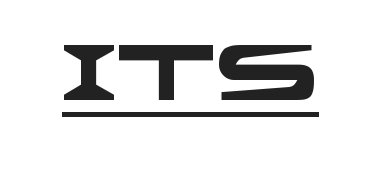
The glyphs have the mass of a bold cut. Think of a printed novel: that variable character pitch is what you see here. The words here are underlined. The text was rendered using a sans face with plain stroke endings. Inter-character spacing is left at the font's built-in metrics.
